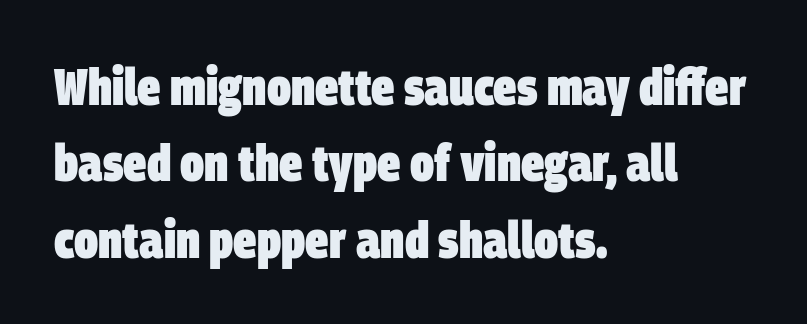
{"serif": "no", "bold": "yes", "weight": "heavy", "width": "condensed", "stroke_contrast": "low", "x_height": "large", "monospaced": "no", "underline": "no", "align": "left", "line_spacing": "normal", "line_spacing_ratio": 1.47, "letter_spacing": "normal", "letter_spacing_em": 0.0, "glyph_px": 52}
